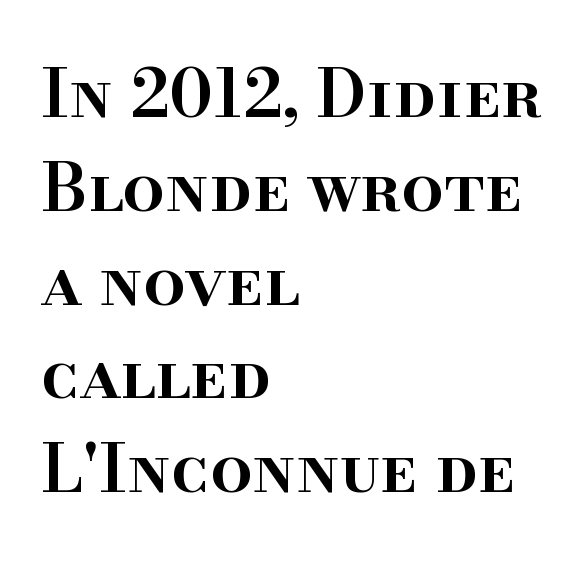
Style check: upright. Students, this is semibold: more ink than regular, less than bold. Underlining? Definitely not there. Normally led — the rows are evenly, conventionally spaced. A typesetter would label this face a serif.
